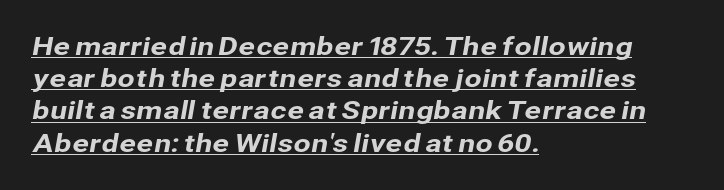
Students, observe: this is what conventionally led text looks like. Honestly, the letter spacing is just normal — you wouldn't notice it. Each line starts at the same left margin while the right side varies. Underlining? Definitely there.
